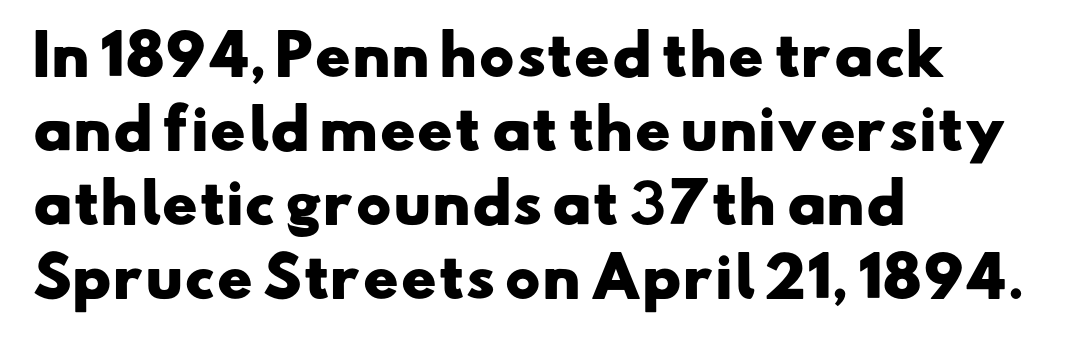
Horizontal alignment here is leftward, the default for most running prose. The string is rendered with underlining switched off. The characters display no serif detailing; their extremities are plain. Reading down the column, the eye jumps a familiar distance to each next line.
